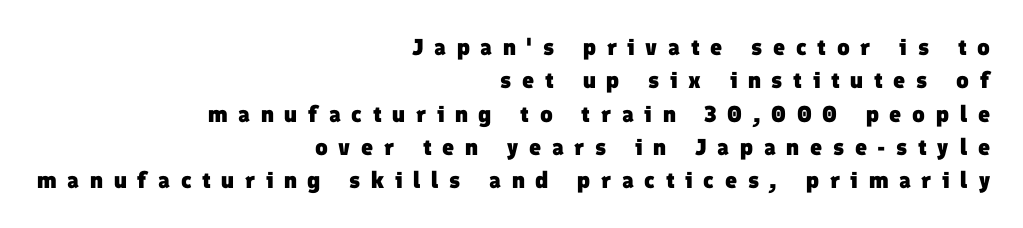
Q: Is the text bold? A: Yes.
Q: Is the text underlined? A: No.
Q: How is the paragraph aligned? A: Right-aligned.
Q: Is the spacing between letters normal or unusually wide? A: Unusually wide.
Q: Is the spacing between lines tight, normal or loose? A: Normal.
